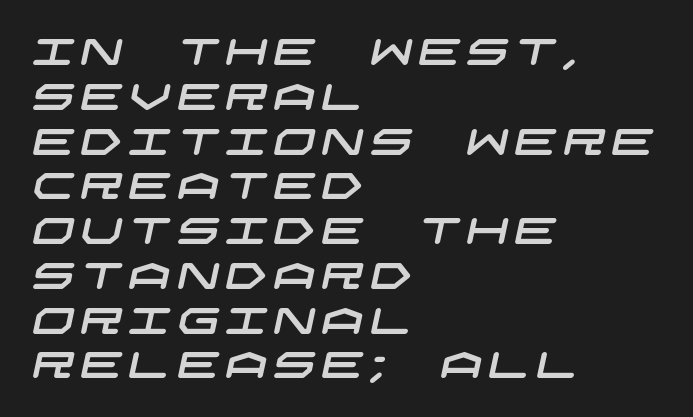
Q: Is the typeface a serif or a sans-serif typeface? A: Sans-serif.
Q: Is the text underlined? A: No.
Q: How is the paragraph aligned? A: Left-aligned.
Q: Width (condensed, normal, or wide)? A: Wide.
Q: Stroke contrast? A: Low.
Q: x-height? A: Large.
